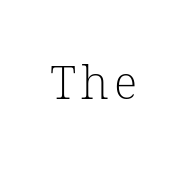
Q: Is the text bold? A: No.
Q: Is the typeface a serif or a sans-serif typeface? A: Serif.
Q: Is the text underlined? A: No.
Q: Width (condensed, normal, or wide)? A: Normal.
Q: Stroke contrast? A: Low.
Q: x-height? A: Medium.
Q: Monospaced? A: No.
